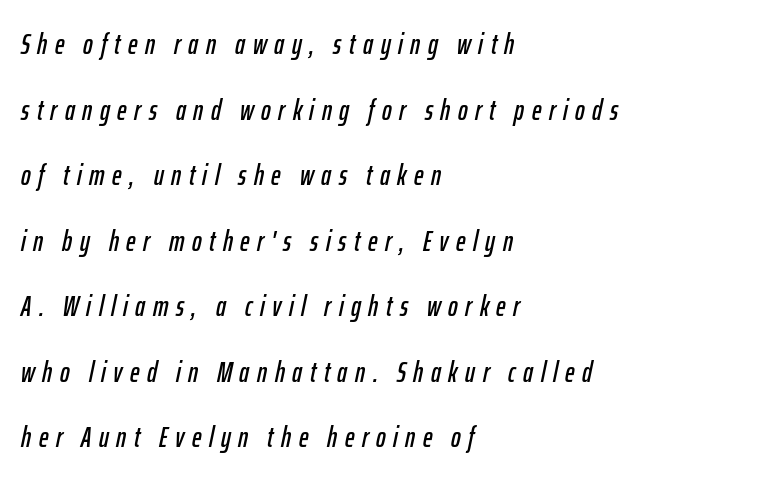
Q: Is the text italic (slanted)? A: Yes, it leans right by about 12 degrees.
Q: Is the text underlined? A: No.
Q: How is the paragraph aligned? A: Left-aligned.
Q: Is the spacing between letters normal or unusually wide? A: Unusually wide.
Q: Is the spacing between lines tight, normal or loose? A: Loose.
Q: Width (condensed, normal, or wide)? A: Condensed.
Q: Stroke contrast? A: Low.
Q: x-height? A: Medium.
Q: Monospaced? A: No.
